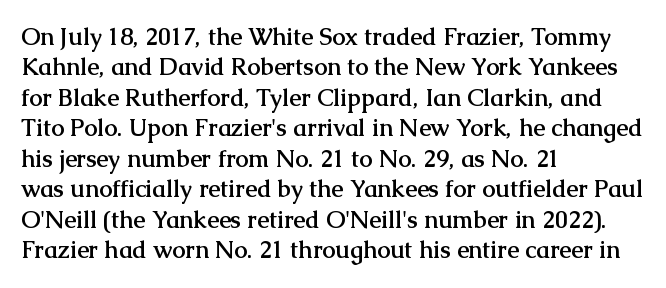
Q: Is the text bold? A: Yes.
Q: Is the text italic (slanted)? A: No, it is upright.
Q: Is the text underlined? A: No.
Q: How is the paragraph aligned? A: Left-aligned.
Q: Is the spacing between letters normal or unusually wide? A: Normal.
Q: Is the spacing between lines tight, normal or loose? A: Normal.
